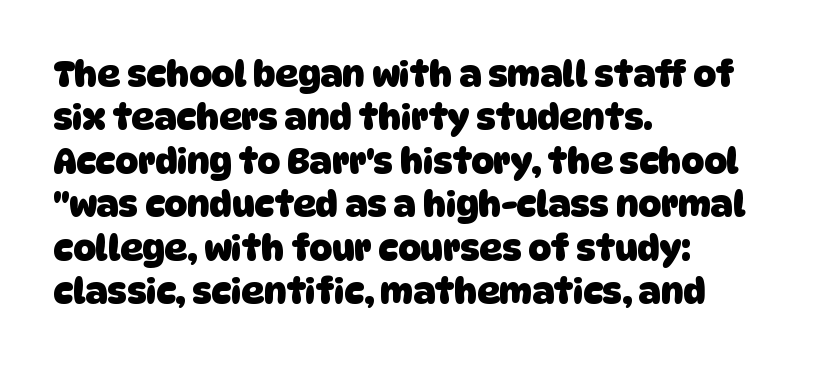
{"serif": "no", "bold": "yes", "weight": "heavy", "width": "normal", "stroke_contrast": "low", "x_height": "large", "monospaced": "no", "underline": "no", "align": "left", "line_spacing_ratio": 1.24, "letter_spacing": "normal", "letter_spacing_em": 0.0, "glyph_px": 35}
